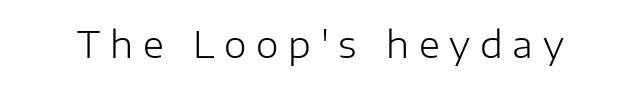
{"serif": "no", "italic": "no", "bold": "no", "weight": "light", "width": "normal", "stroke_contrast": "low", "x_height": "medium", "monospaced": "no", "underline": "no", "letter_spacing": "wide", "letter_spacing_em": 0.27, "glyph_px": 36}
